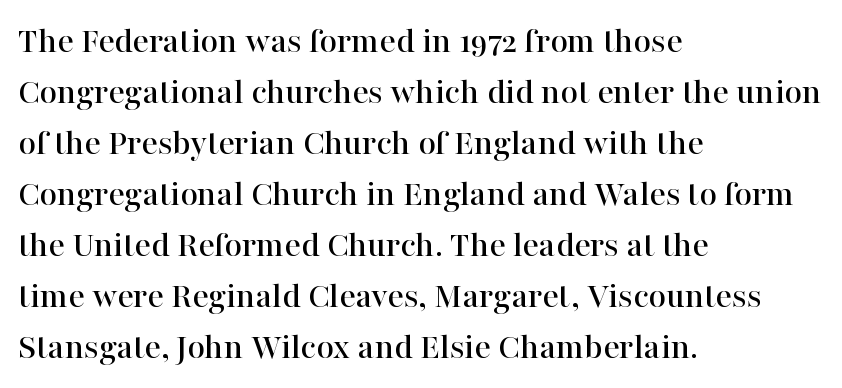
The rendering uses natural spacing where letterforms have individual widths. Italic? Not at all — the glyphs are vertical. Here the glyphs are tracked normally, forming tight word shapes. The area under the type is left untouched.
